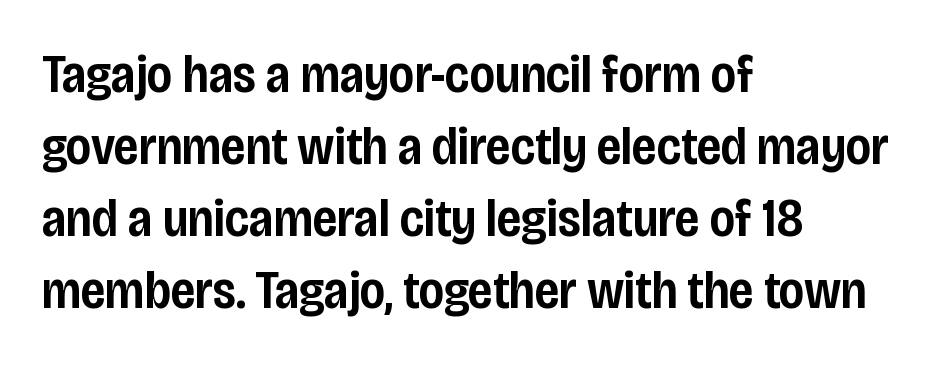
The image shows 53 px semibold, condensed sans-serif type, upright; set left-aligned, normal line spacing (1.36x), normal letter spacing, not underlined; low stroke contrast and a large x-height.
